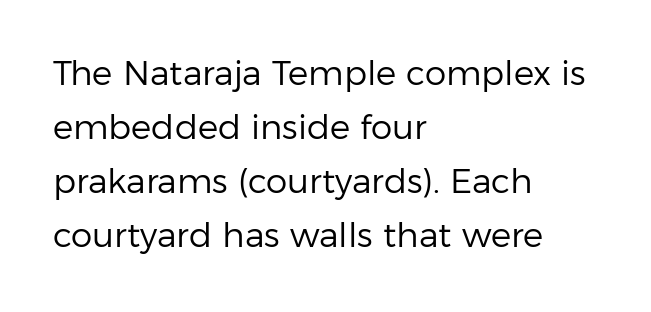
{"serif": "no", "italic": "no", "bold": "no", "weight": "regular", "width": "normal", "stroke_contrast": "low", "x_height": "medium", "monospaced": "no", "underline": "no", "align": "left", "line_spacing": "normal", "line_spacing_ratio": 1.59, "letter_spacing": "normal", "letter_spacing_em": 0.0, "glyph_px": 34}
